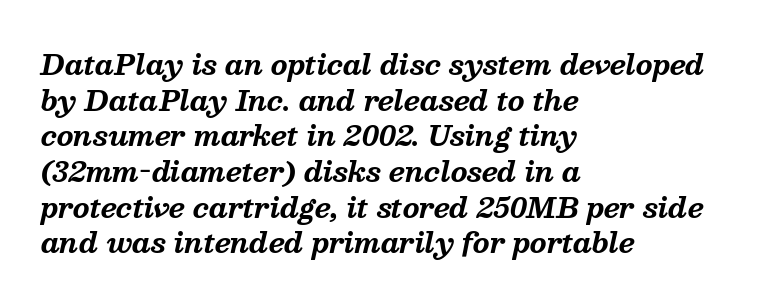
Q: Is the text bold? A: Yes.
Q: Is the text italic (slanted)? A: Yes, it leans right by about 13 degrees.
Q: Is the text underlined? A: No.
Q: How is the paragraph aligned? A: Left-aligned.
Q: Is the spacing between letters normal or unusually wide? A: Normal.
Q: Is the spacing between lines tight, normal or loose? A: Normal.
